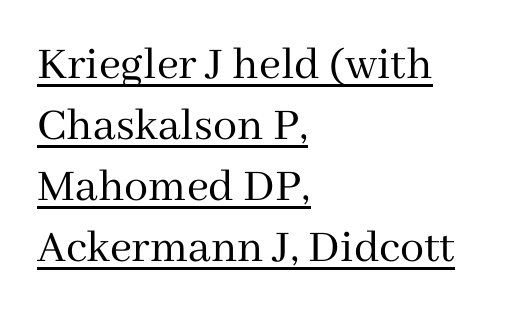
Unbolded letterforms with no extra heft. Horizontal alignment here is leftward, the default for most running prose. The face used here is proportionally spaced, like ordinary book or web type. Underline: present. Honestly, the letter spacing is just normal — you wouldn't notice it. Look at the bottom of the vertical strokes: they flare into serifs here.
